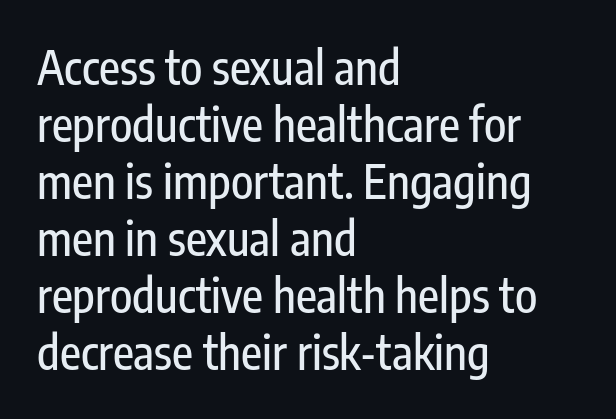
The image shows 46 px condensed sans-serif type, upright; set left-aligned, line spacing 1.24x, normal letter spacing, not underlined; low stroke contrast and a medium x-height.
